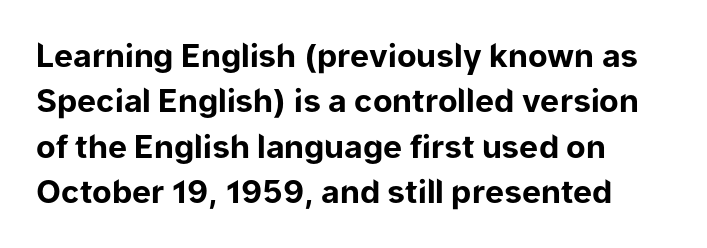
{"serif": "no", "italic": "no", "bold": "yes", "weight": "bold", "width": "normal", "stroke_contrast": "low", "x_height": "medium", "monospaced": "no", "underline": "no", "align": "left", "line_spacing": "normal", "line_spacing_ratio": 1.42, "letter_spacing": "normal", "letter_spacing_em": 0.0, "glyph_px": 32}
